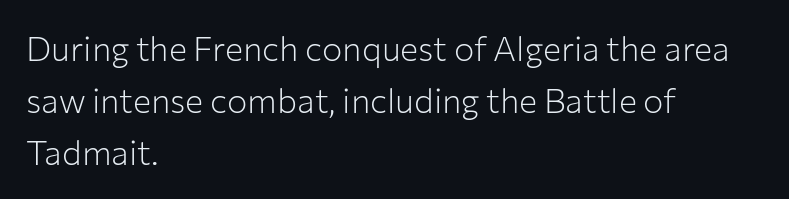
Q: Is the text bold? A: No.
Q: Is the text italic (slanted)? A: No, it is upright.
Q: Is the typeface a serif or a sans-serif typeface? A: Sans-serif.
Q: Is the text underlined? A: No.
Q: How is the paragraph aligned? A: Left-aligned.
Q: Is the spacing between letters normal or unusually wide? A: Normal.
Q: Is the spacing between lines tight, normal or loose? A: Normal.
Q: Width (condensed, normal, or wide)? A: Normal.
Q: Stroke contrast? A: Low.
Q: x-height? A: Medium.
Q: Monospaced? A: No.
